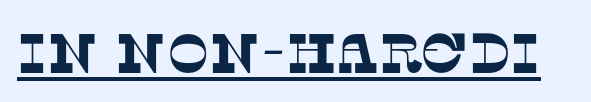
Beneath each row of characters lies a ruled line. Look at the bottom of the vertical strokes: they flare into serifs here. Characters follow at the spacing the type designer built in. Spacing verdict: proportional, widths tailored to each character.
